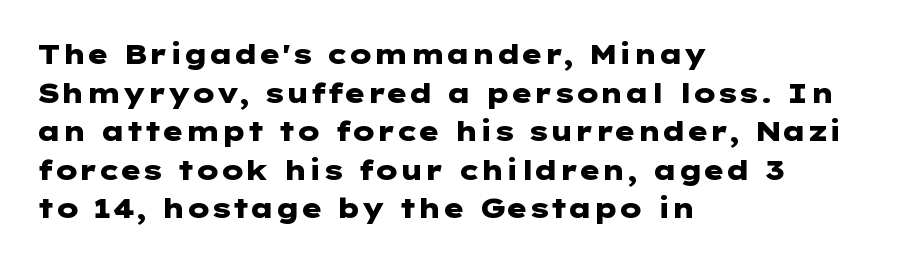
Q: Is the text bold? A: Yes.
Q: Is the text italic (slanted)? A: No, it is upright.
Q: Is the text underlined? A: No.
Q: How is the paragraph aligned? A: Left-aligned.
Q: Is the spacing between letters normal or unusually wide? A: Normal.
Q: Is the spacing between lines tight, normal or loose? A: Normal.
